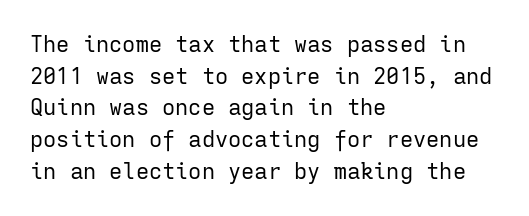
Ordinary non-slanted type is in use. Whoever set this chose a conventional vertical rhythm. Nothing unusual about the tracking: characters are spaced as the font intends. Every row of glyphs begins at an identical x-position on the left.
